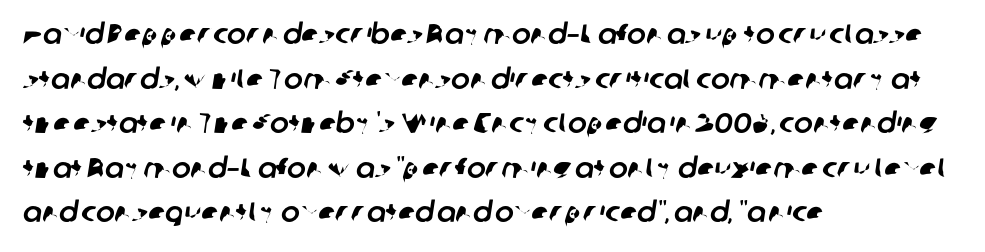
The image shows 28 px sans-serif type; set left-aligned, normal line spacing (1.59x), normal letter spacing, not underlined; low stroke contrast and a medium x-height.
